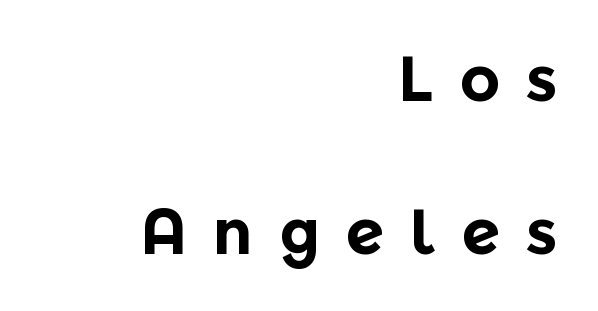
Proportional: the letters do not fall into vertical columns. The glyphs are unaccompanied by any horizontal stroke below them. Students, this is bold: see how much ink each stroke carries. This rendering uses right alignment, leaving the left contour irregular. Interline gaps are noticeably wide in this sample.
